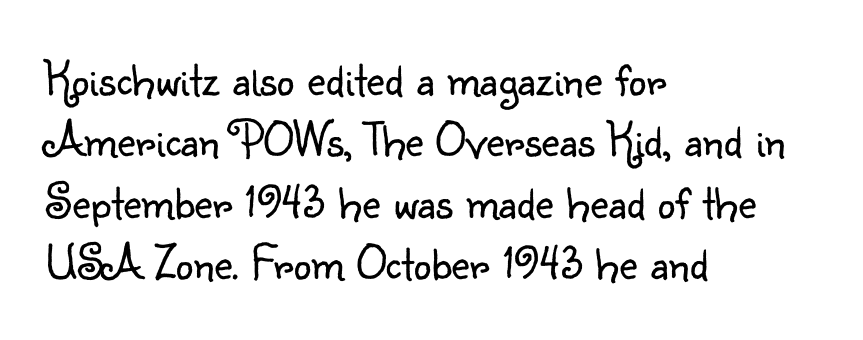
The rendering anchors every line to the left-hand side. Compared with typical body copy, the letter spacing here is the same. Proportional: the letters do not fall into vertical columns. Stroke mass is kept to a normal reading level or below. Italic? Not at all — the glyphs are vertical. Has an underline been added? It has not.
